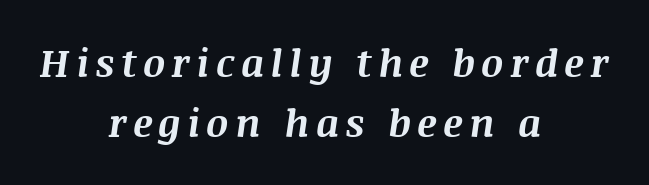
The image shows 39 px bold type, italic (leaning right); set centered, normal line spacing (1.54x), not underlined; medium stroke contrast and a large x-height.
